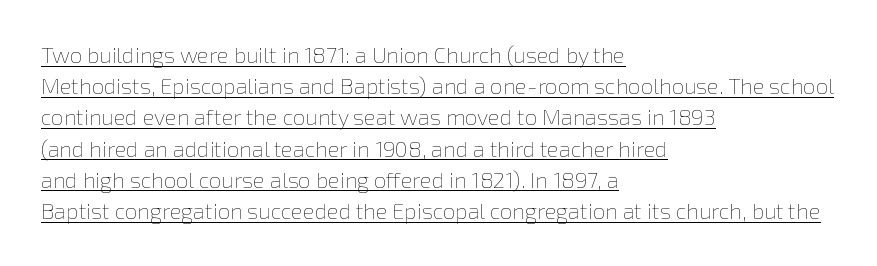
{"italic": "no", "bold": "no", "underline": "yes", "align": "left", "line_spacing": "normal", "line_spacing_ratio": 1.42, "letter_spacing": "normal", "letter_spacing_em": 0.0, "glyph_px": 22}
